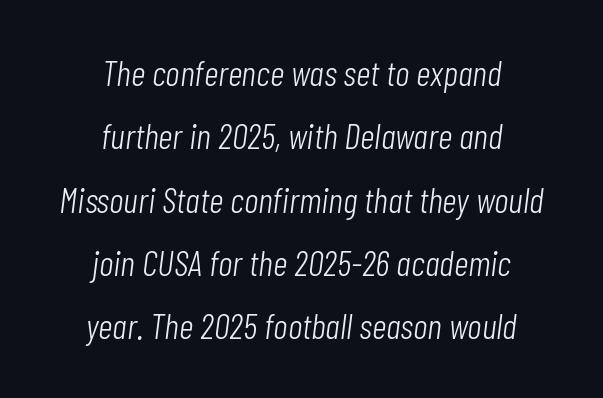
{"italic": "yes", "lean": "right", "slant_degrees": 7, "bold": "no", "weight": "light", "width": "condensed", "stroke_contrast": "low", "x_height": "medium", "monospaced": "no", "underline": "no", "align": "center", "line_spacing_ratio": 1.76, "letter_spacing": "normal", "letter_spacing_em": 0.0, "glyph_px": 36}
